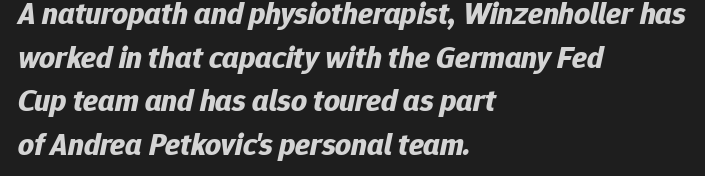
{"italic": "yes", "lean": "right", "slant_degrees": 12, "bold": "yes", "weight": "bold", "width": "normal", "stroke_contrast": "low", "x_height": "medium", "monospaced": "no", "underline": "no", "align": "left", "line_spacing": "normal", "line_spacing_ratio": 1.41, "letter_spacing": "normal", "letter_spacing_em": 0.0, "glyph_px": 31}
